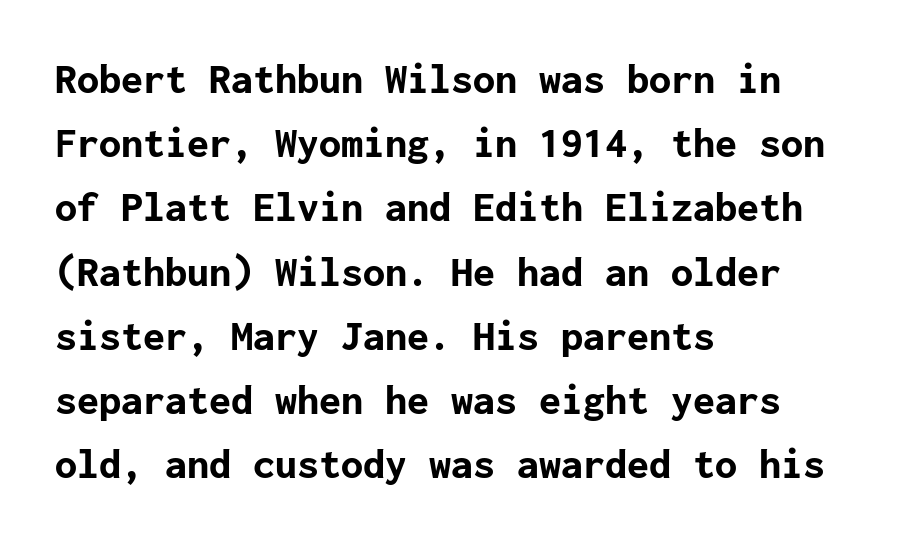
Q: Is the text bold? A: Yes.
Q: Is the text italic (slanted)? A: No, it is upright.
Q: Is the typeface a serif or a sans-serif typeface? A: Sans-serif.
Q: Is the text underlined? A: No.
Q: How is the paragraph aligned? A: Left-aligned.
Q: Is the spacing between letters normal or unusually wide? A: Normal.
Q: Is the spacing between lines tight, normal or loose? A: Normal.
Q: Width (condensed, normal, or wide)? A: Normal.
Q: Stroke contrast? A: Low.
Q: x-height? A: Medium.
